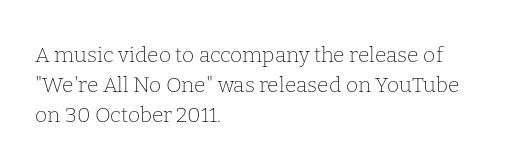
Regarding leading, the lines here are spaced in the standard way. Underline: absent. A classic flush-left, rag-right setting is used for this passage. Every character sits straight up, as roman type does.
